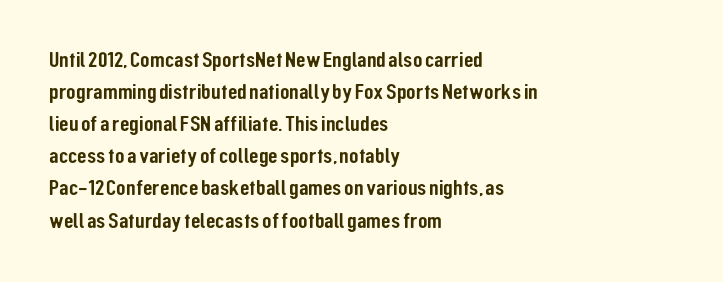
The image shows 22 px text type, upright; set left-aligned, normal line spacing (1.46x), normal letter spacing, not underlined.
